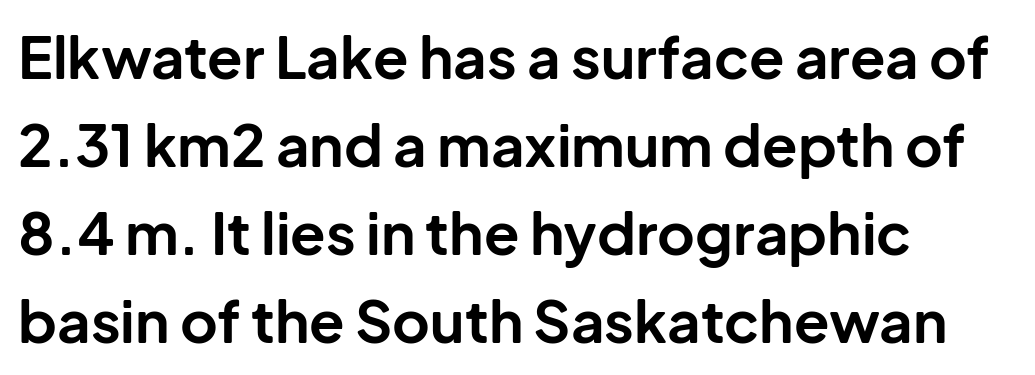
Q: Is the text bold? A: Yes.
Q: Is the text italic (slanted)? A: No, it is upright.
Q: Is the typeface a serif or a sans-serif typeface? A: Sans-serif.
Q: Is the text underlined? A: No.
Q: How is the paragraph aligned? A: Left-aligned.
Q: Is the spacing between letters normal or unusually wide? A: Normal.
Q: Is the spacing between lines tight, normal or loose? A: Normal.
Q: Width (condensed, normal, or wide)? A: Normal.
Q: Stroke contrast? A: Low.
Q: x-height? A: Medium.
Q: Monospaced? A: No.
